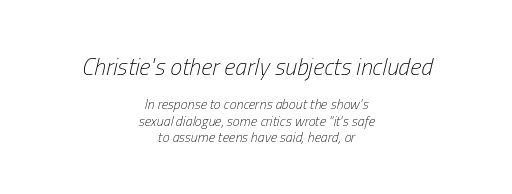
There is no visible air inserted between adjacent glyphs. Larger block? The one above; the one below is distinctly smaller. The baseline area is clear. Notice how the stems are inclined rather than vertical — that's the hallmark of italics. Weight: not bold — regular or lighter.
